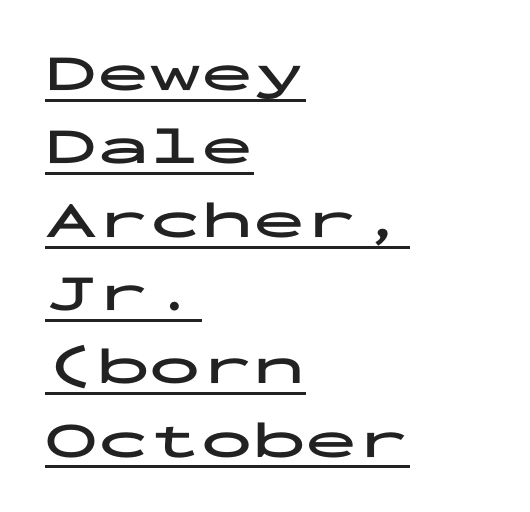
{"serif": "no", "italic": "no", "bold": "yes", "weight": "bold", "width": "wide", "stroke_contrast": "low", "x_height": "medium", "monospaced": "yes", "underline": "yes", "align": "left", "line_spacing": "normal", "line_spacing_ratio": 1.41, "letter_spacing": "normal", "letter_spacing_em": 0.0, "glyph_px": 52}
